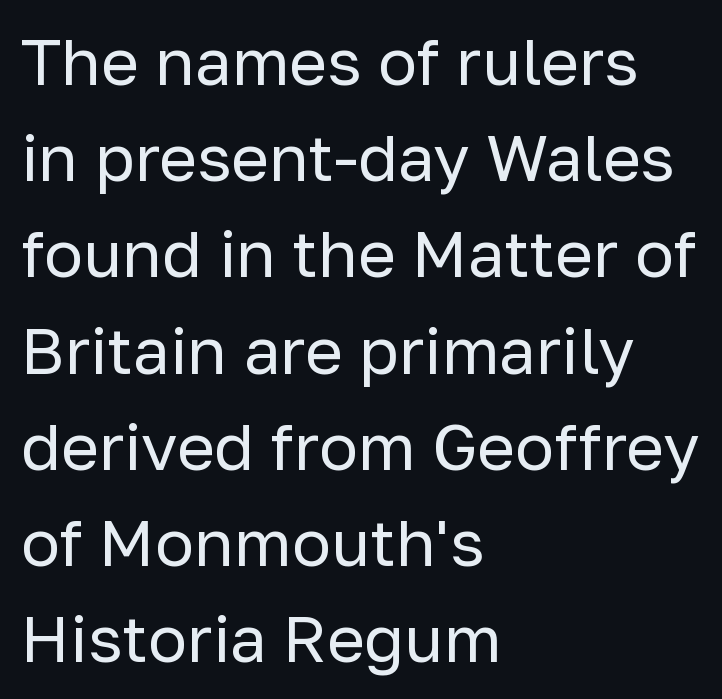
The image shows 65 px regular-weight sans-serif type, upright; set left-aligned, normal line spacing (1.48x), normal letter spacing, not underlined; low stroke contrast and a medium x-height.
